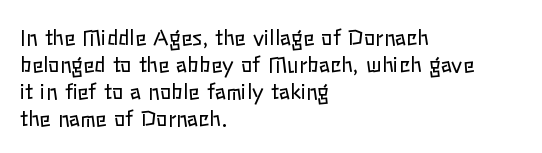
The image shows 21 px text type, upright; set left-aligned, normal line spacing (1.28x), normal letter spacing, not underlined.
